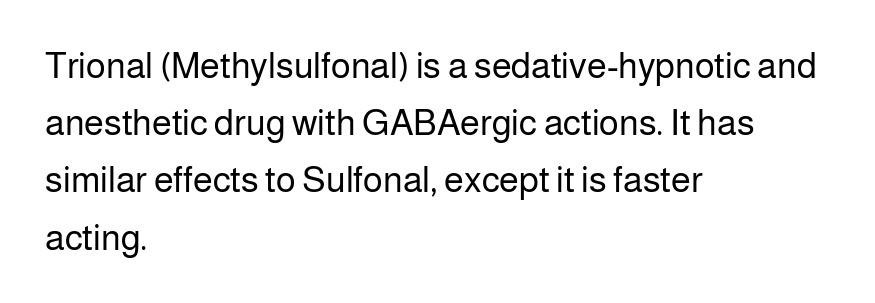
The image shows 36 px regular-weight sans-serif type, upright; set left-aligned, normal line spacing (1.59x), normal letter spacing, not underlined; low stroke contrast and a medium x-height.
